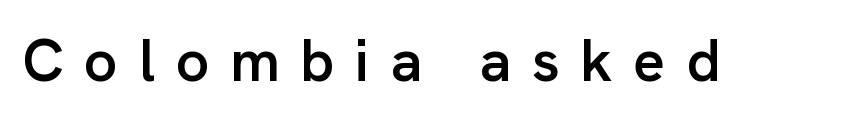
Beneath every word, the page is bare. These words are printed semibold, heavier than regular yet not bold. Unlike italic type, these characters show no tilt at all. Serif or sans? Sans — the stroke terminals are bare. Note the varied advance widths — an 'i' is clearly narrower than an 'm'.
